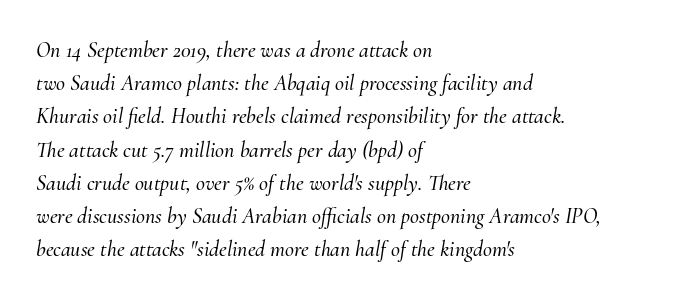
The image shows 22 px text type, italic (leaning right); set left-aligned, normal line spacing (1.51x), normal letter spacing, not underlined.
